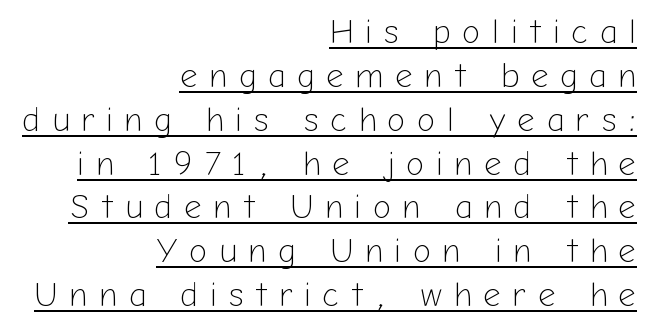
In terms of posture, this sample is upright. You could not count columns in this text — the font is proportionally spaced. A light-to-regular cut is what we see here. To sum up the face: it is a sans, with no serifs. The rendering inserts visible extra space after every character.
